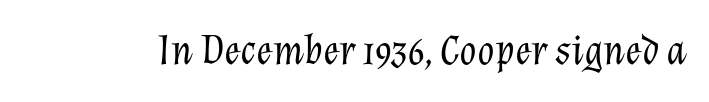
Q: Is the text bold? A: No.
Q: Is the text italic (slanted)? A: Yes, it leans right by about 12 degrees.
Q: Is the text underlined? A: No.
Q: Is the spacing between letters normal or unusually wide? A: Normal.
Q: Width (condensed, normal, or wide)? A: Normal.
Q: Stroke contrast? A: Low.
Q: x-height? A: Medium.
Q: Monospaced? A: No.
